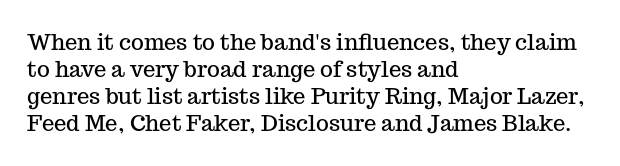
Q: Is the text italic (slanted)? A: No, it is upright.
Q: Is the text underlined? A: No.
Q: How is the paragraph aligned? A: Left-aligned.
Q: Is the spacing between letters normal or unusually wide? A: Normal.
